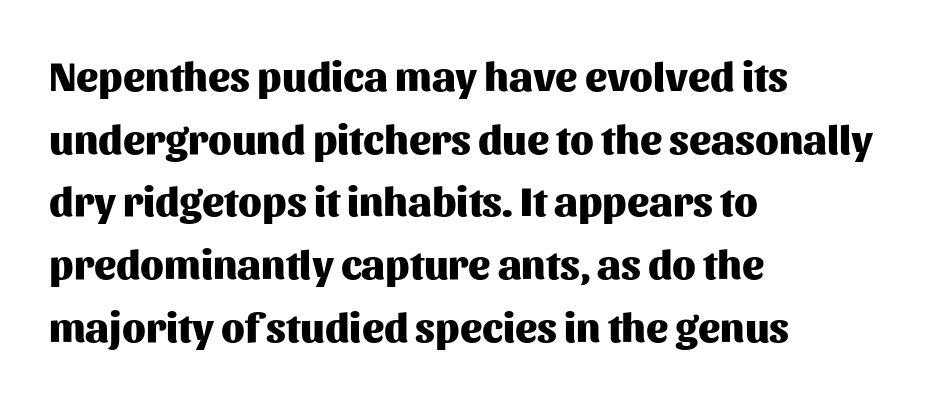
Note the varied advance widths — an 'i' is clearly narrower than an 'm'. Underlining? Definitely not there. Thick stems and heavy bowls — unmistakably bold. The horizontal fit of the characters is conventional and even. Are there feet on the stems? There aren't — it's a sans. Layout note: lines flush left.
